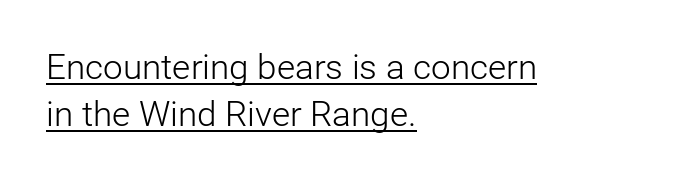
{"serif": "no", "italic": "no", "bold": "no", "weight": "light", "width": "normal", "stroke_contrast": "low", "x_height": "medium", "monospaced": "no", "underline": "yes", "align": "left", "line_spacing": "normal", "line_spacing_ratio": 1.34, "letter_spacing": "normal", "letter_spacing_em": 0.0, "glyph_px": 35}
